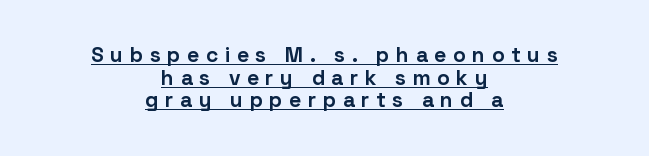
The image shows 21 px bold type, upright; set centered, tight line spacing (1.08x), unusually wide letter spacing (+0.31 em), underlined.
